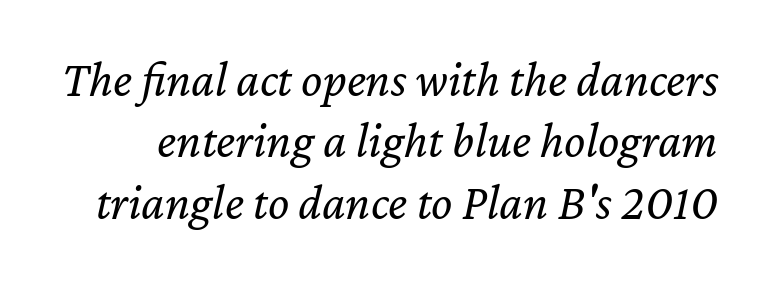
The image shows 50 px regular-weight type, italic (leaning right); set line spacing 1.23x, normal letter spacing, not underlined; low stroke contrast and a medium x-height.
